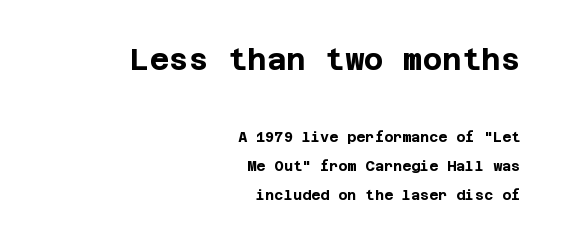
Default kerning and tracking; the words read as compact shapes. Compared with a flush-left layout, this one pins lines to the opposite, right side. I'd describe the lettering as bold — thick and assertive. Leading is clearly above the norm, producing a sparse column.
